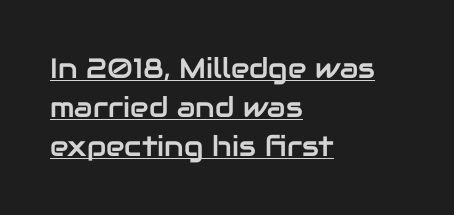
{"serif": "no", "italic": "no", "width": "normal", "stroke_contrast": "low", "x_height": "medium", "monospaced": "no", "underline": "yes", "align": "left", "line_spacing": "normal", "line_spacing_ratio": 1.4, "letter_spacing": "normal", "letter_spacing_em": 0.0, "glyph_px": 28}
